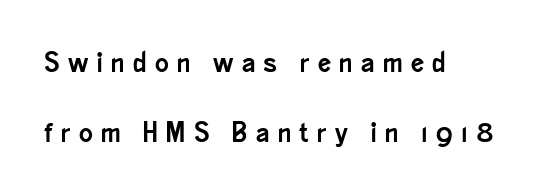
Q: Is the text italic (slanted)? A: No, it is upright.
Q: Is the typeface a serif or a sans-serif typeface? A: Sans-serif.
Q: Is the text underlined? A: No.
Q: How is the paragraph aligned? A: Left-aligned.
Q: Is the spacing between letters normal or unusually wide? A: Unusually wide.
Q: Is the spacing between lines tight, normal or loose? A: Loose.
Q: Width (condensed, normal, or wide)? A: Condensed.
Q: Stroke contrast? A: Low.
Q: x-height? A: Small.
Q: Monospaced? A: No.
